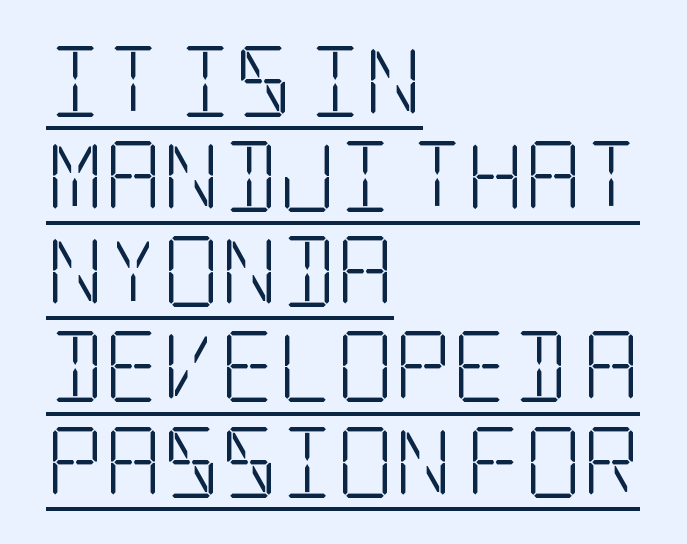
The image shows 71 px light, condensed serif type, upright; set left-aligned, normal line spacing (1.34x), normal letter spacing, underlined; low stroke contrast and a large x-height.
